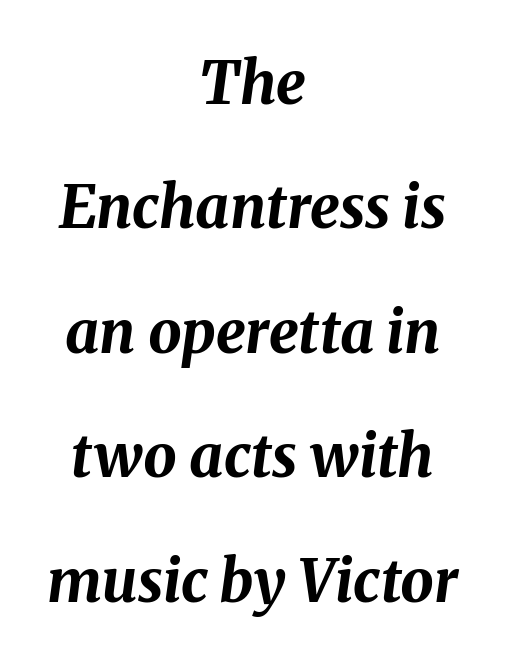
{"italic": "yes", "lean": "right", "slant_degrees": 8, "bold": "yes", "weight": "bold", "width": "normal", "stroke_contrast": "medium", "x_height": "medium", "monospaced": "no", "underline": "no", "align": "center", "line_spacing": "loose", "line_spacing_ratio": 2.11, "letter_spacing": "normal", "letter_spacing_em": 0.0, "glyph_px": 59}
